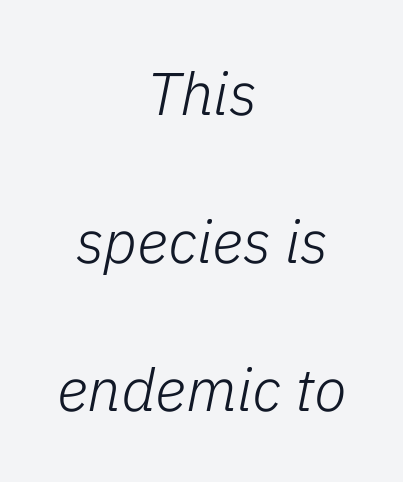
{"italic": "yes", "lean": "right", "slant_degrees": 11, "bold": "no", "weight": "light", "width": "normal", "stroke_contrast": "low", "x_height": "medium", "monospaced": "no", "underline": "no", "align": "center", "line_spacing": "loose", "line_spacing_ratio": 2.47, "letter_spacing": "normal", "letter_spacing_em": 0.0, "glyph_px": 60}
